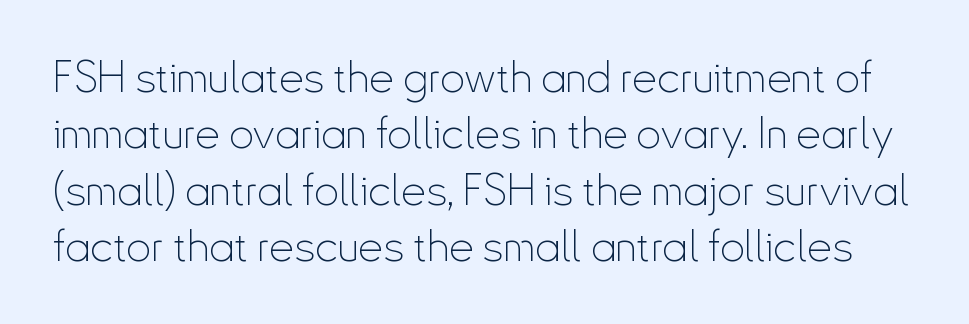
The image shows 44 px thin, condensed sans-serif type, upright; set normal line spacing (1.28x), normal letter spacing, not underlined; low stroke contrast and a small x-height.
